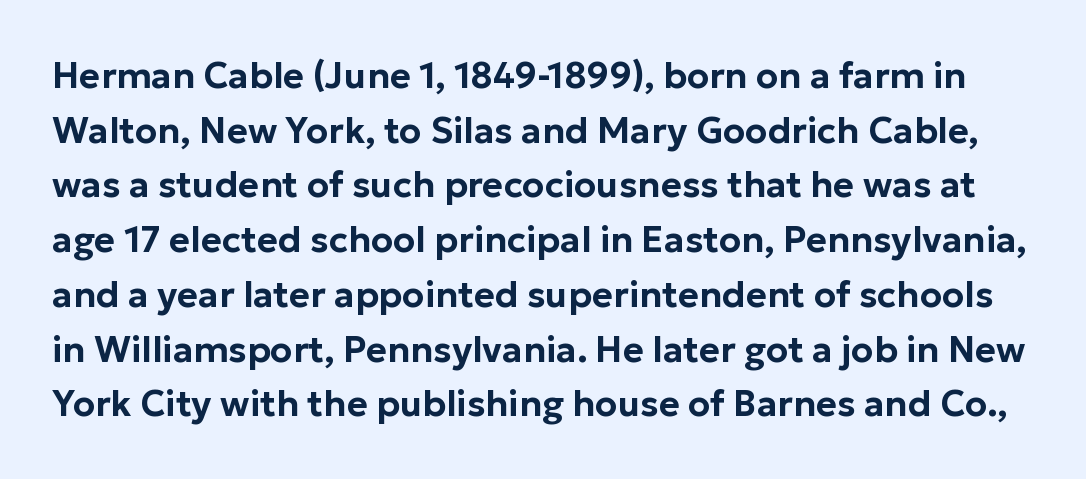
{"serif": "no", "italic": "no", "width": "normal", "stroke_contrast": "low", "x_height": "medium", "monospaced": "no", "underline": "no", "line_spacing": "normal", "line_spacing_ratio": 1.52, "letter_spacing": "normal", "letter_spacing_em": 0.0, "glyph_px": 36}
